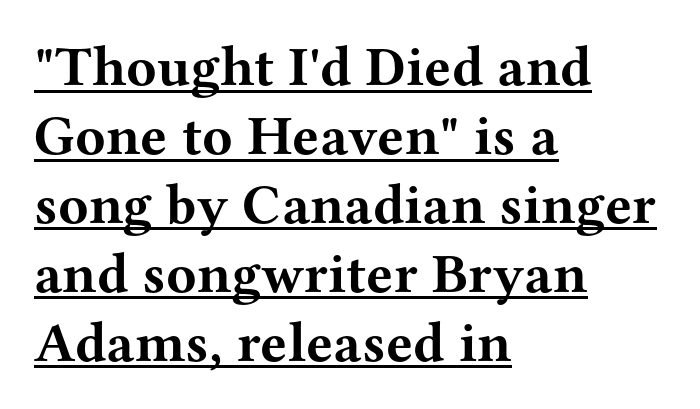
Q: Is the text bold? A: Yes.
Q: Is the text italic (slanted)? A: No, it is upright.
Q: Is the typeface a serif or a sans-serif typeface? A: Serif.
Q: Is the text underlined? A: Yes.
Q: How is the paragraph aligned? A: Left-aligned.
Q: Is the spacing between letters normal or unusually wide? A: Normal.
Q: Width (condensed, normal, or wide)? A: Wide.
Q: Stroke contrast? A: Medium.
Q: x-height? A: Medium.
Q: Monospaced? A: No.
